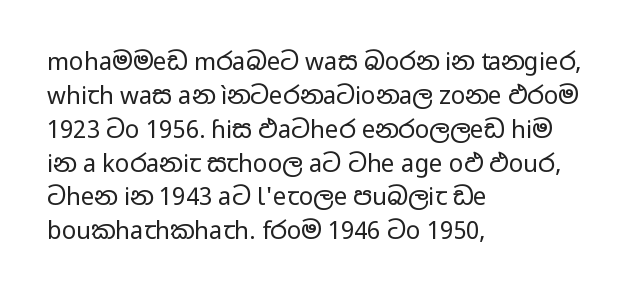
Q: Is the text bold? A: No.
Q: Is the text italic (slanted)? A: No, it is upright.
Q: Is the text underlined? A: No.
Q: How is the paragraph aligned? A: Left-aligned.
Q: Is the spacing between letters normal or unusually wide? A: Normal.
Q: Is the spacing between lines tight, normal or loose? A: Normal.
